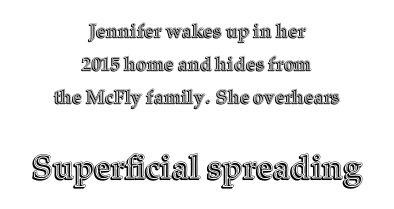
{"italic": "no", "width": "normal", "x_height": "medium", "monospaced": "no", "underline": "no", "align": "center", "line_spacing_ratio": 1.75, "letter_spacing": "normal", "letter_spacing_em": 0.0, "larger_block": "second", "size_ratio": 1.74, "glyph_px": 33}
